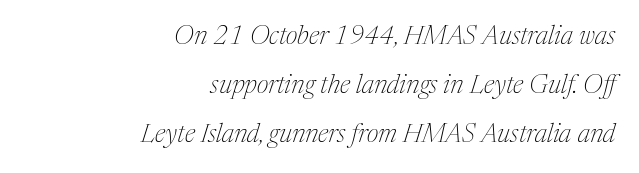
The image shows 26 px text type, italic (leaning right); set right-aligned, line spacing 1.88x, normal letter spacing, not underlined.
